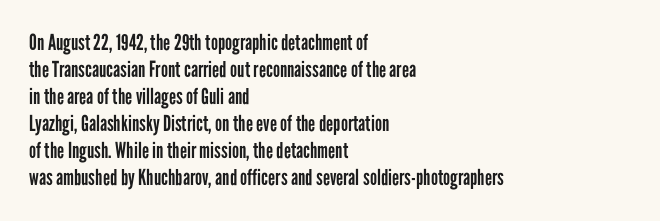
Beneath every word, the page is bare. The lettering holds an erect, upright posture throughout. Caption: face not bold, strokes unweighted. The gaps between neighbouring characters are ordinary and unremarkable.
